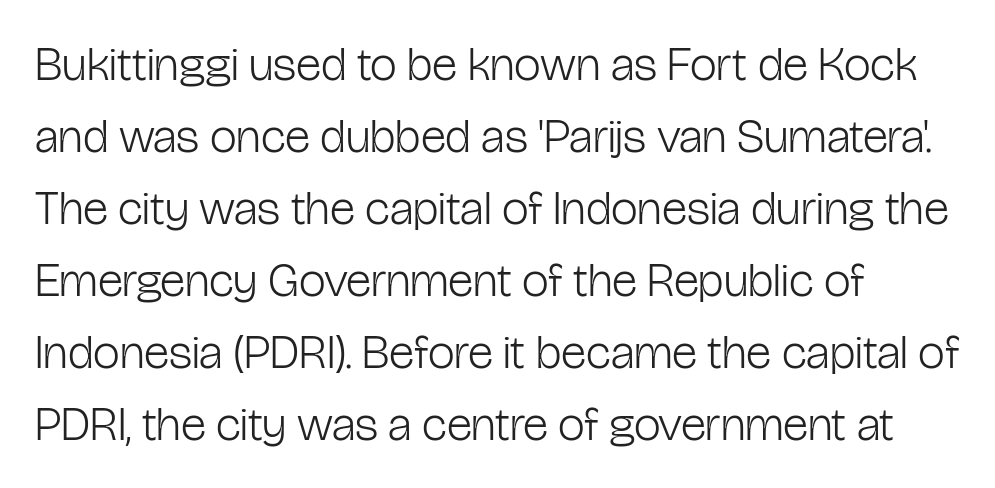
{"serif": "no", "italic": "no", "bold": "no", "weight": "light", "width": "condensed", "stroke_contrast": "low", "x_height": "medium", "monospaced": "no", "underline": "no", "align": "left", "line_spacing": "normal", "line_spacing_ratio": 1.5, "letter_spacing": "normal", "letter_spacing_em": 0.0, "glyph_px": 48}
